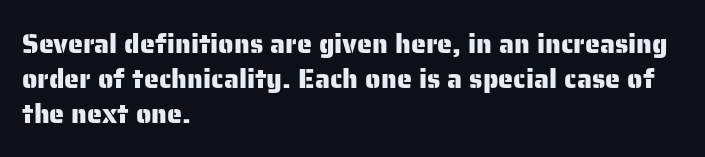
The image shows 27 px text type, upright; set left-aligned, normal line spacing (1.29x), normal letter spacing, not underlined.
